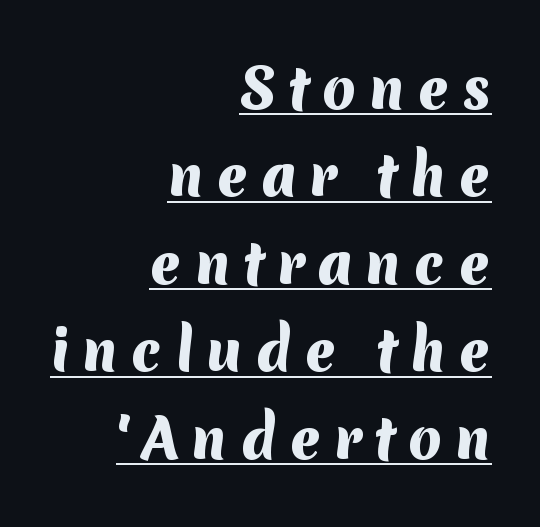
The rendering uses a bold face; every stroke is thick and dark. Classification — sans serif. Regular leading. The compositor pushed each line to the right boundary.
